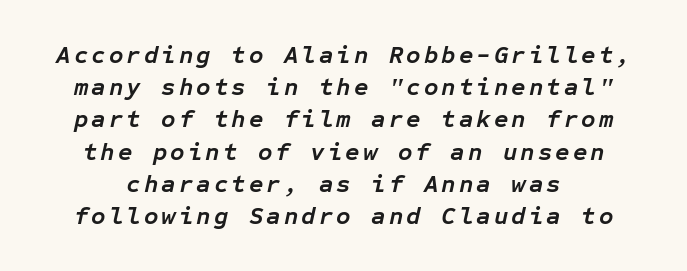
Q: Is the text bold? A: Yes.
Q: Is the text italic (slanted)? A: Yes, it leans right by about 12 degrees.
Q: Is the text underlined? A: No.
Q: Is the spacing between lines tight, normal or loose? A: Normal.
